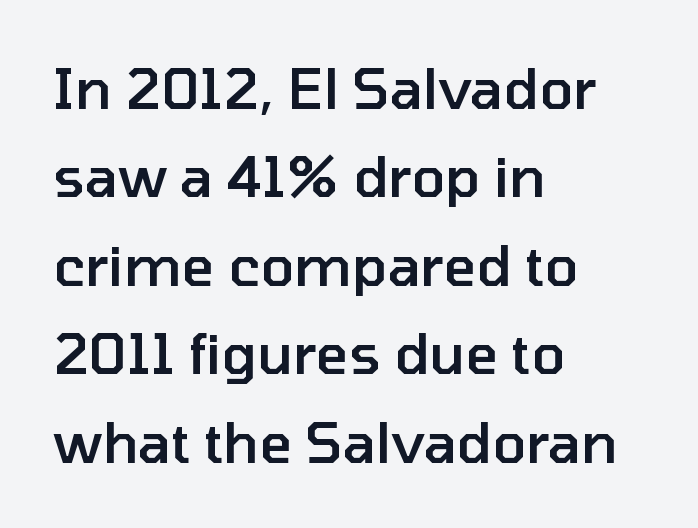
Classification — sans serif. Posture: upright roman. The letterforms sit shoulder to shoulder at normal distance. Varying glyph widths throughout — classic text-font behaviour. Short and long lines alike share a common starting point at left. Nobody drew a line under any word here.
